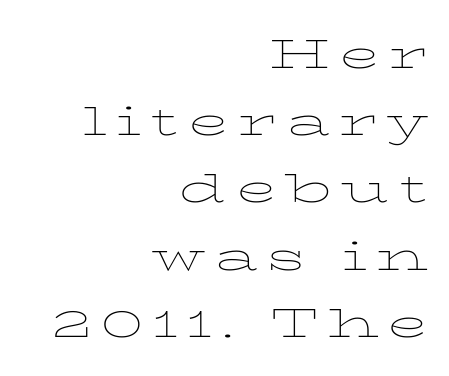
{"serif": "yes", "italic": "no", "bold": "no", "weight": "thin", "width": "wide", "stroke_contrast": "low", "x_height": "medium", "monospaced": "no", "underline": "no", "align": "right", "line_spacing": "normal", "line_spacing_ratio": 1.64, "letter_spacing": "wide", "letter_spacing_em": 0.22, "glyph_px": 41}
